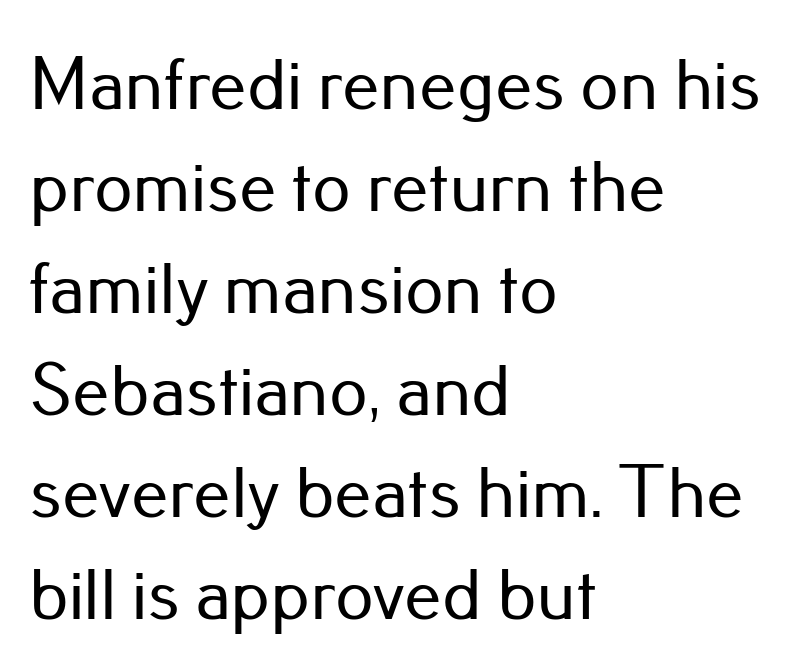
Notice how the stems are strictly vertical — no italics here. A typesetter would call this zero additional tracking. Quick note: interline space is typical. Every row of glyphs begins at an identical x-position on the left. The string is rendered with underlining switched off.
